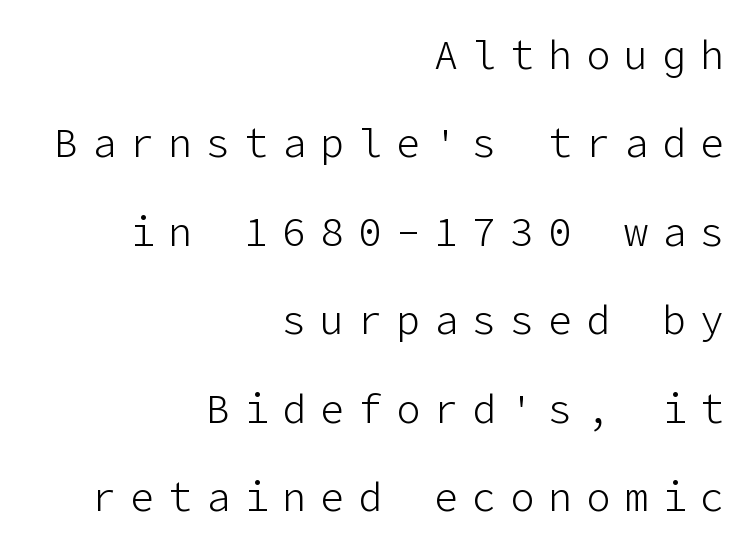
The image shows 40 px light sans-serif type, upright; set right-aligned, loose line spacing (2.21x), unusually wide letter spacing (+0.35 em), not underlined; low stroke contrast and a medium x-height.
